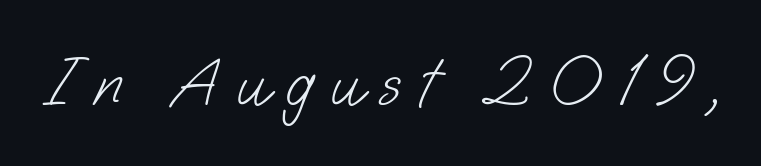
Q: Is the text bold? A: No.
Q: Is the typeface a serif or a sans-serif typeface? A: Sans-serif.
Q: Is the text underlined? A: No.
Q: Is the spacing between letters normal or unusually wide? A: Unusually wide.
Q: Width (condensed, normal, or wide)? A: Normal.
Q: Stroke contrast? A: Low.
Q: x-height? A: Small.
Q: Monospaced? A: No.
